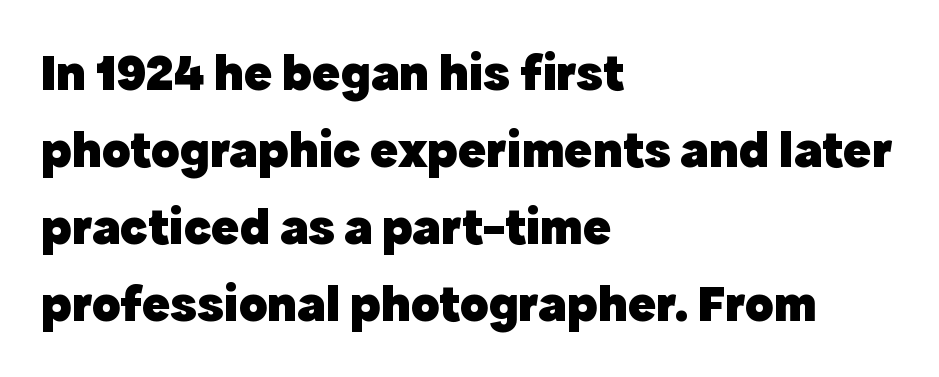
The image shows 52 px heavy sans-serif type, upright; set left-aligned, normal line spacing (1.48x), normal letter spacing, not underlined; a medium x-height.
